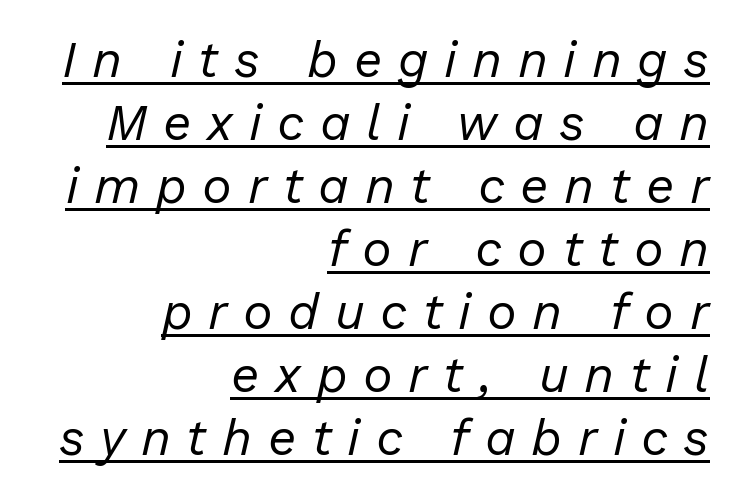
The image shows 50 px regular-weight type, italic (leaning right); set right-aligned, normal line spacing (1.26x), unusually wide letter spacing (+0.31 em), underlined; low stroke contrast and a medium x-height.
